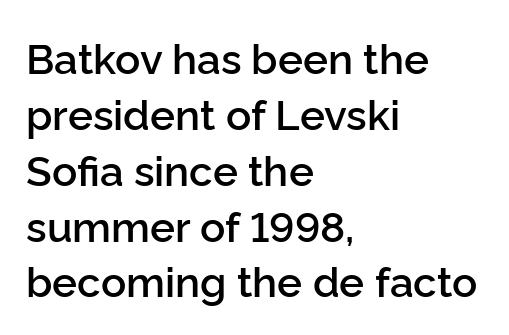
{"serif": "no", "italic": "no", "bold": "semi", "weight": "semibold", "width": "normal", "stroke_contrast": "low", "x_height": "medium", "monospaced": "no", "underline": "no", "align": "left", "line_spacing": "normal", "line_spacing_ratio": 1.33, "letter_spacing": "normal", "letter_spacing_em": 0.0, "glyph_px": 42}
